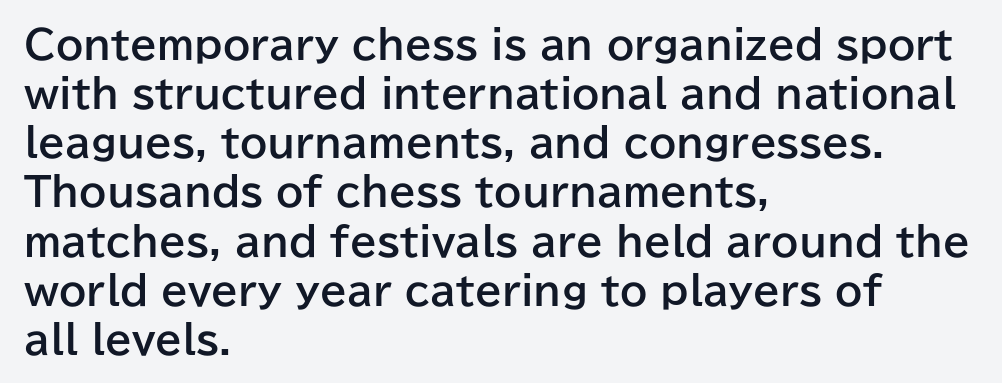
{"serif": "no", "italic": "no", "bold": "yes", "weight": "bold", "width": "normal", "stroke_contrast": "low", "x_height": "medium", "monospaced": "no", "underline": "no", "align": "left", "line_spacing": "normal", "line_spacing_ratio": 1.26, "letter_spacing": "normal", "letter_spacing_em": 0.0, "glyph_px": 39}
